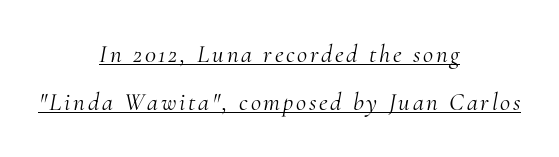
Honestly, the underline is the first thing you notice here. Designer's note — italics engaged. Widely set lines give the paragraph a tall, airy silhouette. This rendering uses center alignment, leaving both contours irregular but symmetric. A light-to-regular cut is what we see here.
